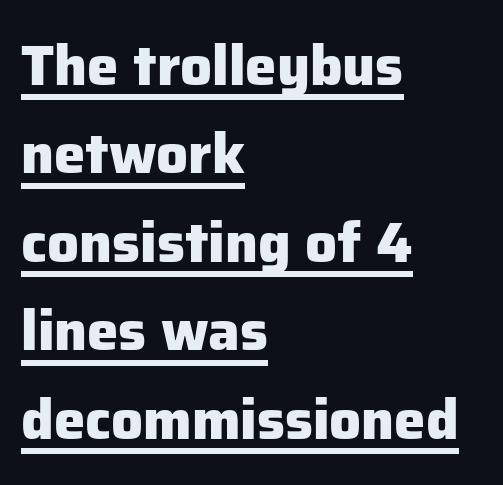
The image shows 56 px heavy sans-serif type, upright; set left-aligned, normal line spacing (1.58x), normal letter spacing, underlined; low stroke contrast and a medium x-height.
